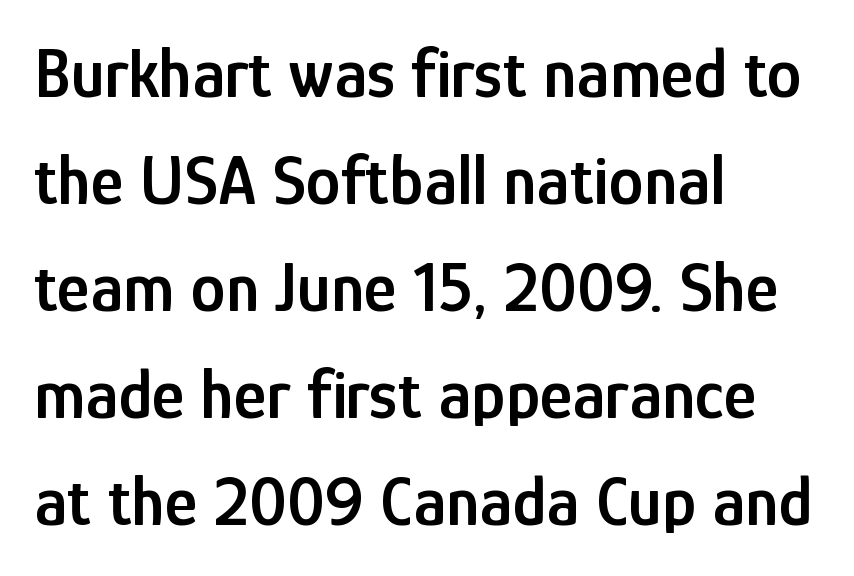
{"serif": "no", "italic": "no", "bold": "semi", "weight": "semibold", "width": "condensed", "stroke_contrast": "low", "x_height": "medium", "monospaced": "no", "underline": "no", "align": "left", "line_spacing": "normal", "line_spacing_ratio": 1.53, "letter_spacing": "normal", "letter_spacing_em": 0.0, "glyph_px": 70}
